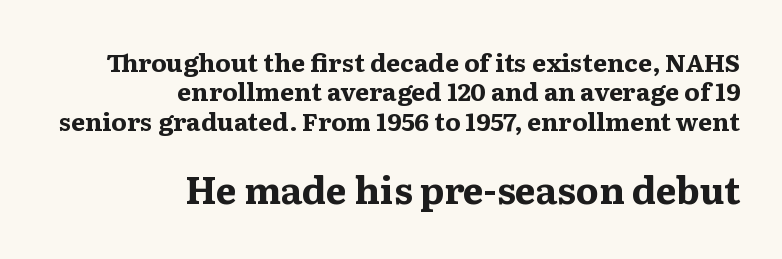
The type sits square on the baseline with zero lean. Line endings align vertically; line beginnings do not. This sample has the flowing, uneven cadence of proportional lettering. Between these two stacked blocks, the lower one wins on size.
